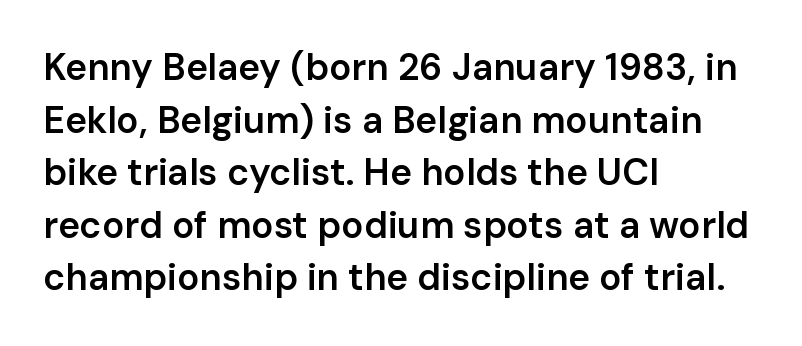
The image shows 37 px semibold sans-serif type, upright; set left-aligned, normal line spacing (1.42x), normal letter spacing, not underlined; low stroke contrast and a medium x-height.
